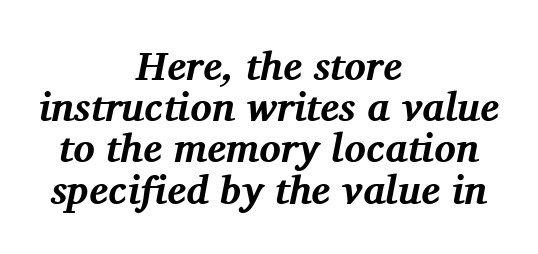
Q: Is the text bold? A: Yes.
Q: Is the text italic (slanted)? A: Yes, it leans right by about 11 degrees.
Q: Is the typeface a serif or a sans-serif typeface? A: Serif.
Q: Is the text underlined? A: No.
Q: How is the paragraph aligned? A: Centered.
Q: Is the spacing between letters normal or unusually wide? A: Normal.
Q: Is the spacing between lines tight, normal or loose? A: Tight.
Q: Width (condensed, normal, or wide)? A: Normal.
Q: Stroke contrast? A: Medium.
Q: x-height? A: Medium.
Q: Monospaced? A: No.
